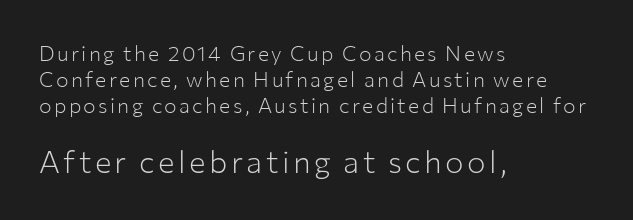
{"serif": "no", "italic": "no", "bold": "no", "weight": "light", "width": "normal", "stroke_contrast": "low", "x_height": "medium", "monospaced": "no", "underline": "no", "align": "left", "line_spacing_ratio": 1.23, "larger_block": "second", "size_ratio": 1.48, "glyph_px": 31}
